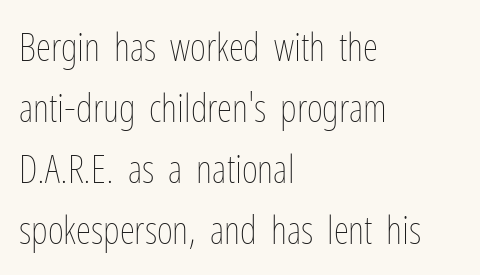
A typesetter would call this proportional, since set widths differ per character. Students, observe: this is what conventionally led text looks like. Short note: letters normally spaced. Style check: upright.
